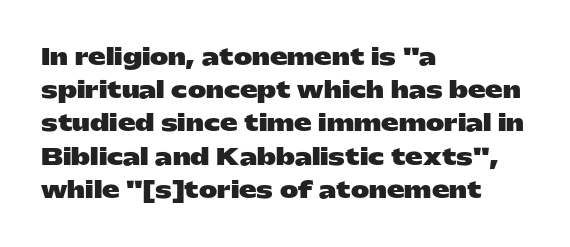
{"italic": "no", "bold": "yes", "underline": "no", "align": "left", "line_spacing": "normal", "line_spacing_ratio": 1.51, "letter_spacing": "normal", "letter_spacing_em": 0.0, "glyph_px": 22}
